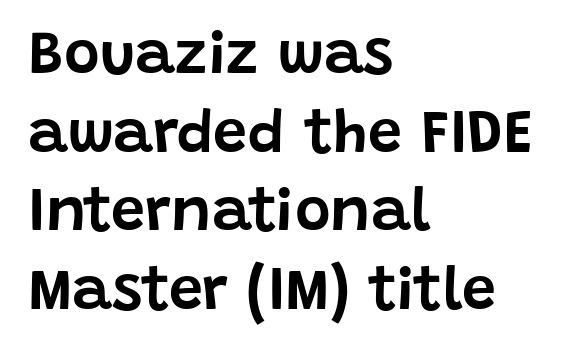
{"serif": "no", "italic": "no", "width": "normal", "stroke_contrast": "low", "x_height": "large", "monospaced": "no", "underline": "no", "align": "left", "line_spacing": "normal", "line_spacing_ratio": 1.29, "letter_spacing": "normal", "letter_spacing_em": 0.0, "glyph_px": 61}
